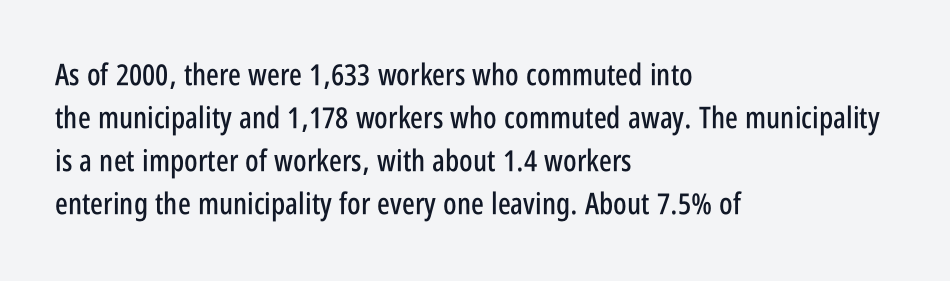
The image shows 30 px condensed sans-serif type, upright; set left-aligned, normal line spacing (1.43x), normal letter spacing, not underlined; low stroke contrast and a large x-height.
